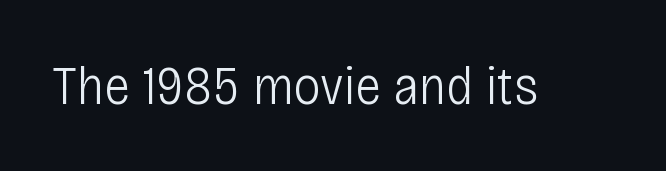
Q: Is the text bold? A: No.
Q: Is the text italic (slanted)? A: No, it is upright.
Q: Is the typeface a serif or a sans-serif typeface? A: Sans-serif.
Q: Is the text underlined? A: No.
Q: Is the spacing between letters normal or unusually wide? A: Normal.
Q: Width (condensed, normal, or wide)? A: Condensed.
Q: Stroke contrast? A: Low.
Q: x-height? A: Large.
Q: Monospaced? A: No.
